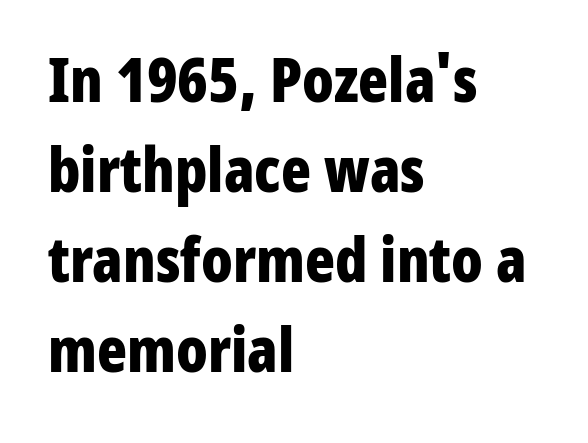
The image shows 62 px bold, condensed sans-serif type, upright; set left-aligned, normal line spacing (1.45x), normal letter spacing, not underlined; low stroke contrast and a medium x-height.
